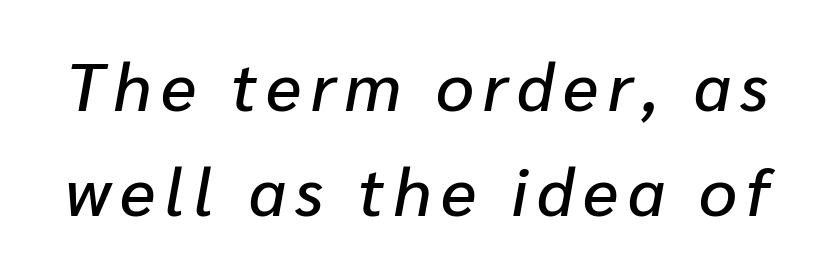
The image shows 67 px text type, italic (leaning right); set normal line spacing (1.57x), not underlined; low stroke contrast and a medium x-height.
